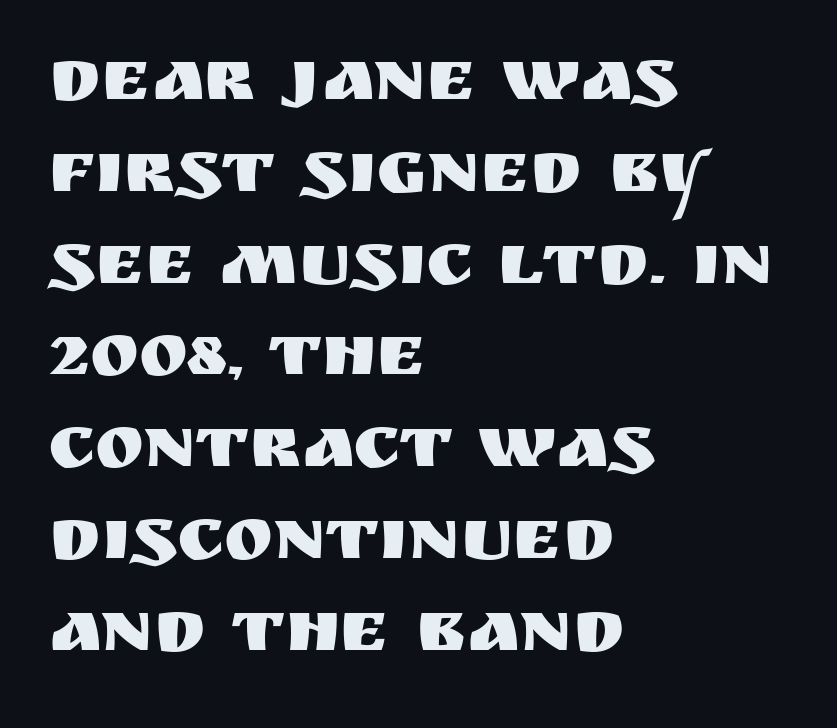
Type without underlining. Every character sits straight up, as roman type does. The passage shown is typed in a proportional face where columns would drift. The passage shown has conventional tracking throughout. Is this a sans? Yes — the strokes have no serifs.
